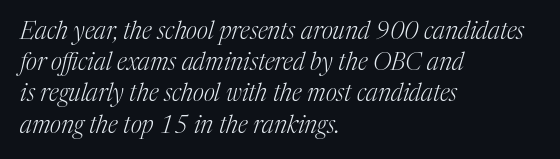
Q: Is the text bold? A: No.
Q: Is the text italic (slanted)? A: Yes, it leans right by about 17 degrees.
Q: Is the text underlined? A: No.
Q: How is the paragraph aligned? A: Left-aligned.
Q: Is the spacing between letters normal or unusually wide? A: Normal.
Q: Is the spacing between lines tight, normal or loose? A: Normal.
